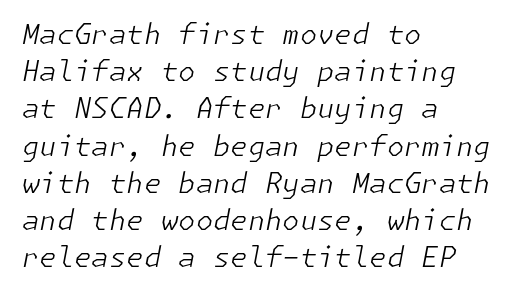
{"italic": "yes", "lean": "right", "slant_degrees": 11, "bold": "no", "weight": "light", "width": "normal", "stroke_contrast": "low", "x_height": "medium", "underline": "no", "align": "left", "line_spacing": "normal", "line_spacing_ratio": 1.33, "letter_spacing": "normal", "letter_spacing_em": 0.0, "glyph_px": 28}
